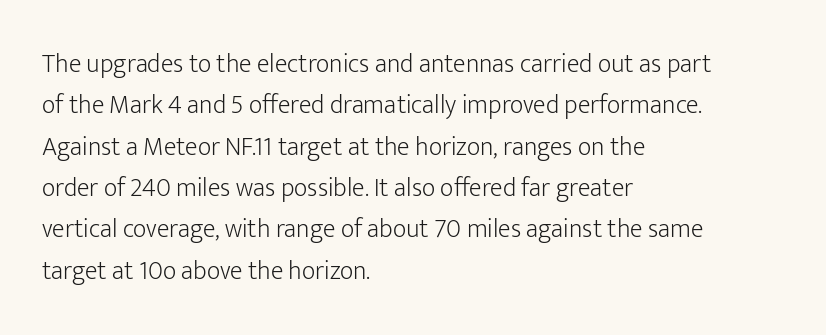
The image shows 26 px text type, upright; set left-aligned, normal line spacing (1.59x), normal letter spacing, not underlined.
